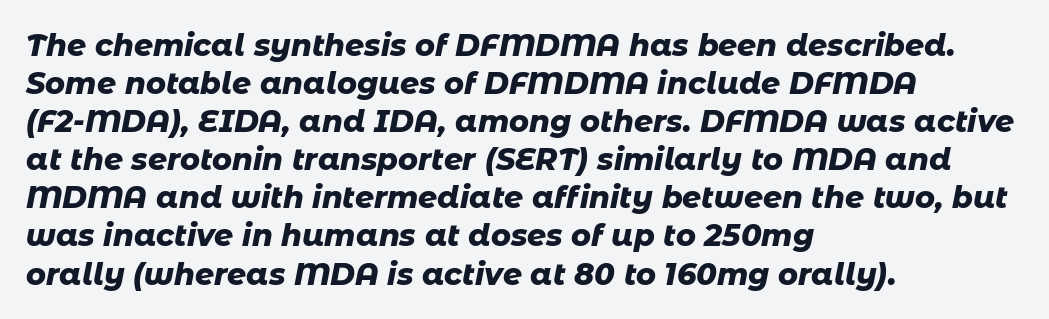
The image shows 30 px heavy type, italic (leaning right); set left-aligned, normal line spacing (1.27x), normal letter spacing, not underlined; low stroke contrast and a medium x-height.
